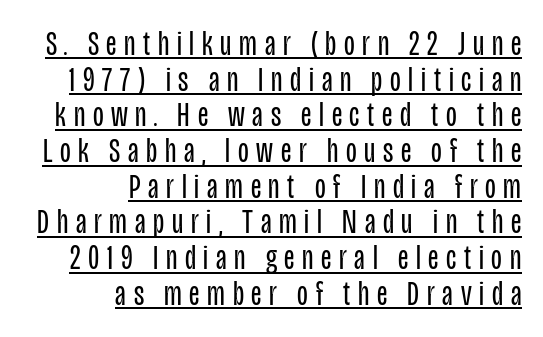
Line ends are locked; line starts wander. Whoever set this chose condensed vertical rhythm over breathing room. This is sans-serif lettering, the kind often seen on screens and signage. Do the characters align in a grid? No, the font is proportional. Look at the tracking — it's clearly loosened, letters drifting apart. Posture: straight, roman, zero tilt.
